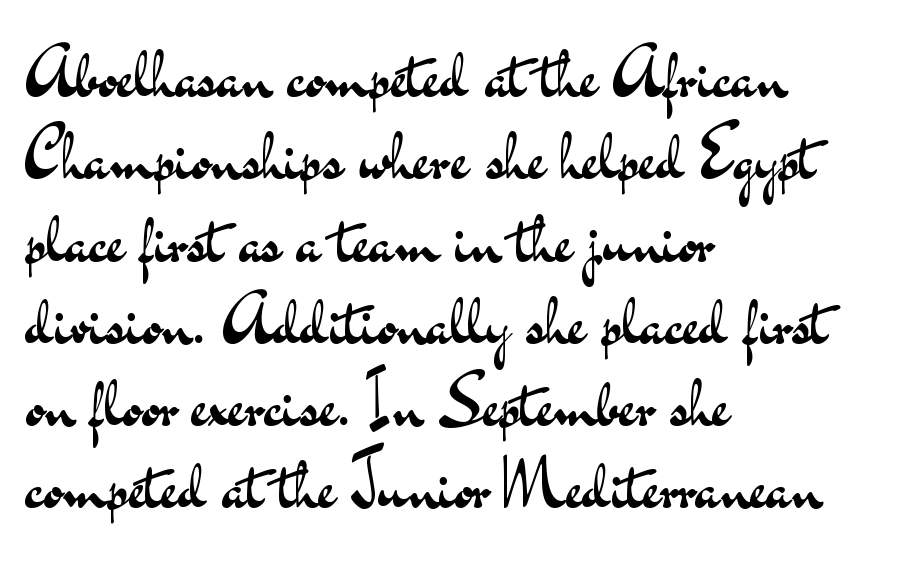
Q: Is the text bold? A: No.
Q: Is the text italic (slanted)? A: Yes.
Q: Is the typeface a serif or a sans-serif typeface? A: Sans-serif.
Q: Is the text underlined? A: No.
Q: How is the paragraph aligned? A: Left-aligned.
Q: Is the spacing between letters normal or unusually wide? A: Normal.
Q: Width (condensed, normal, or wide)? A: Wide.
Q: Stroke contrast? A: Medium.
Q: x-height? A: Small.
Q: Monospaced? A: No.
